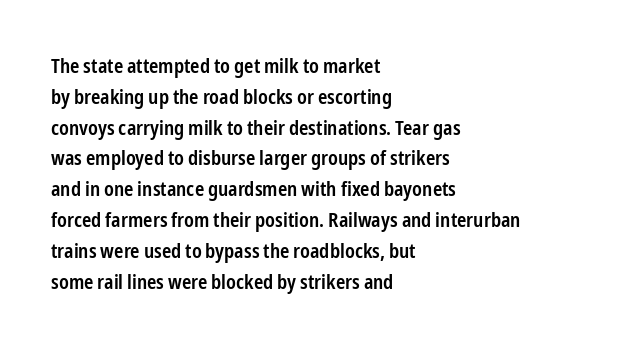
Strokes here are thickened, but only to semibold level. Successive baselines arrive at the customary interval. The axis of the letterforms is exactly vertical. Anything drawn beneath the words? Only blank space. Which margin do the lines hug? The left one — the right edge is uneven. This rendering leaves character spacing at its baseline value.
